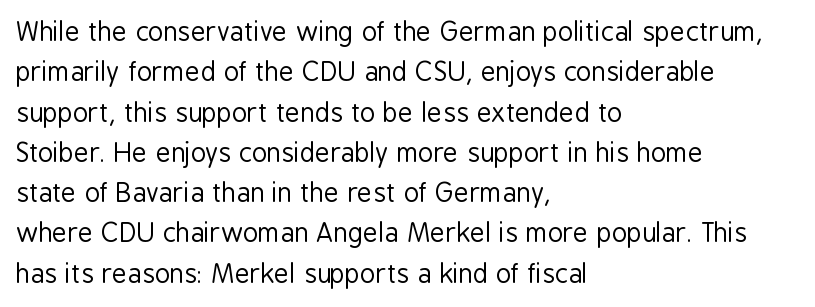
Q: Is the text bold? A: No.
Q: Is the text italic (slanted)? A: No, it is upright.
Q: Is the text underlined? A: No.
Q: How is the paragraph aligned? A: Left-aligned.
Q: Is the spacing between letters normal or unusually wide? A: Normal.
Q: Is the spacing between lines tight, normal or loose? A: Normal.
